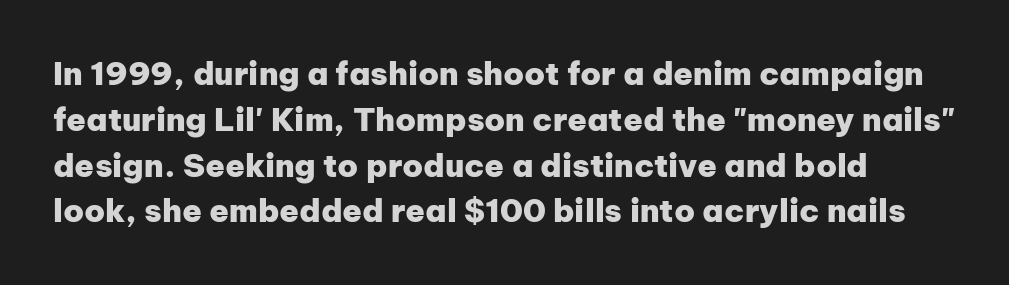
These lines are rendered in a variable-pitch font. The baseline area is clear. Students, note that the glyphs here touch the page at normal intervals. The glyphs have the mass of a bold cut.
